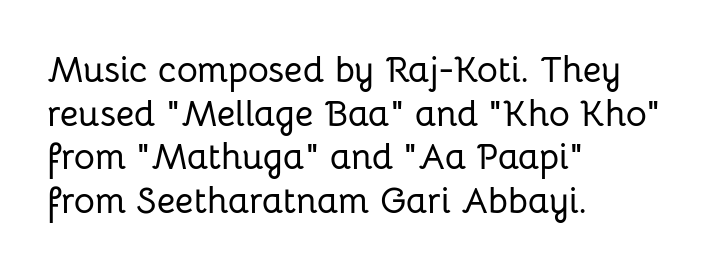
Examine the stroke ends and you'll find no serifs. This sample has the flowing, uneven cadence of proportional lettering. In terms of posture, this sample is upright. The rag falls on the right side of this text block. Inter-character spacing is left at the font's built-in metrics.
